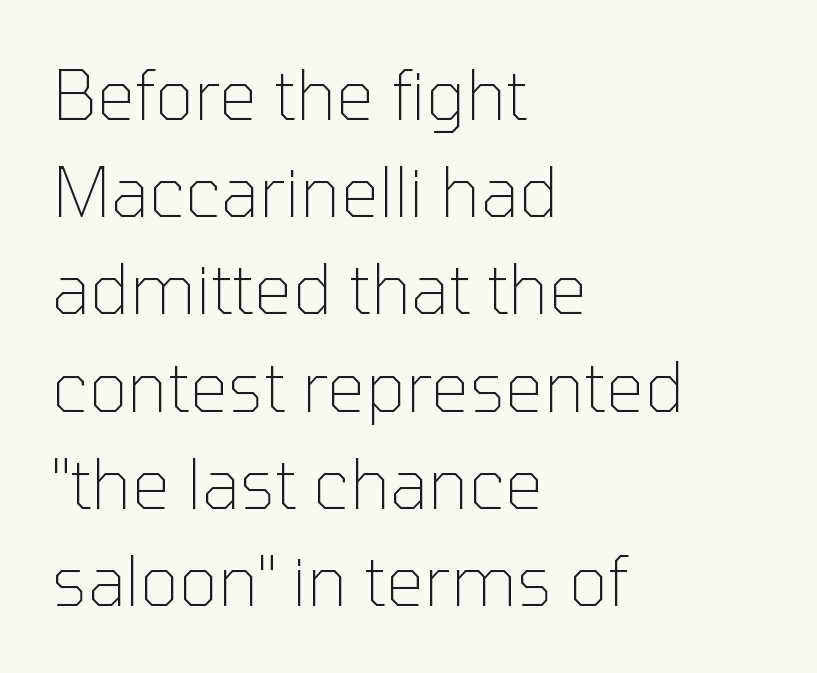
Is this a fixed-width face? No — the glyphs have proportional, varying widths. This rendering employs a face without finishing strokes, i.e., a sans-serif. Leftover space on each line is placed entirely after the last word. Stem width sits at or under what a default text font uses. Check under the words: just untouched page.
